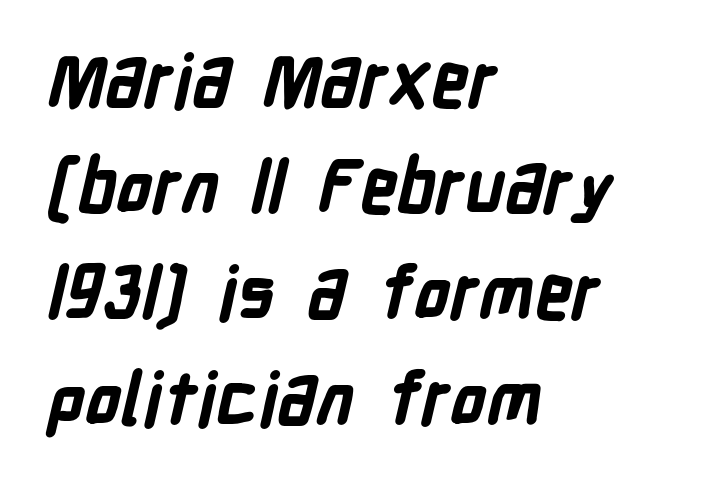
The image shows 72 px bold, condensed sans-serif type; set left-aligned, normal line spacing (1.47x), normal letter spacing, not underlined; low stroke contrast and a medium x-height.
